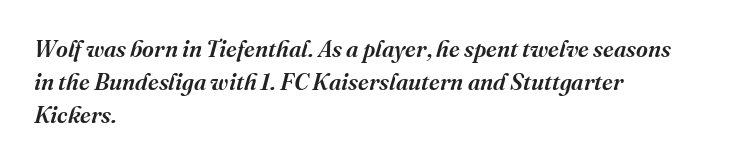
The image shows 23 px text type, italic (leaning right); set left-aligned, normal line spacing (1.43x), normal letter spacing, not underlined.
